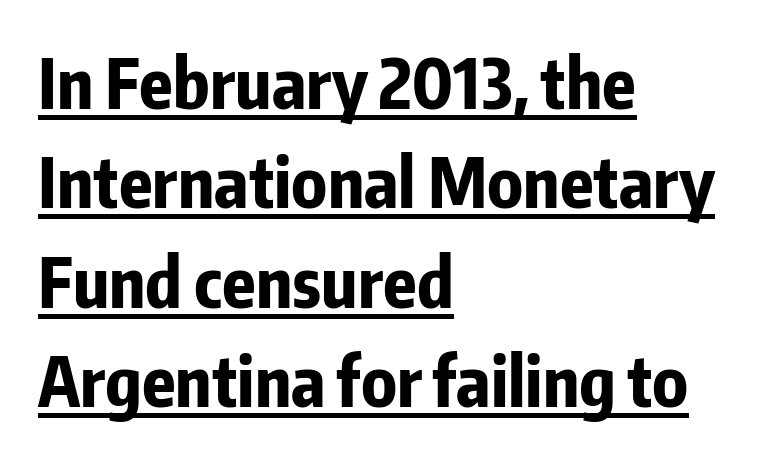
The image shows 68 px bold, condensed sans-serif type, upright; set left-aligned, normal line spacing (1.46x), normal letter spacing, underlined; low stroke contrast and a medium x-height.
